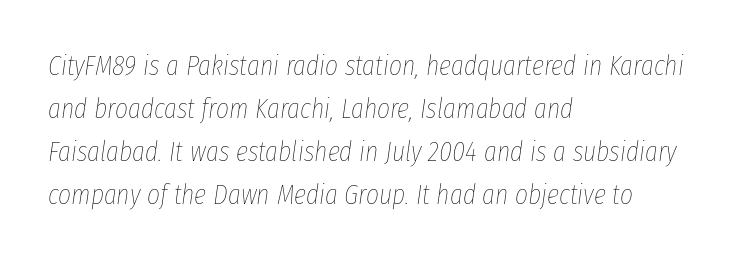
{"italic": "yes", "lean": "right", "slant_degrees": 8, "bold": "no", "weight": "thin", "width": "condensed", "stroke_contrast": "low", "x_height": "medium", "monospaced": "no", "underline": "no", "align": "left", "line_spacing": "normal", "line_spacing_ratio": 1.54, "letter_spacing": "normal", "letter_spacing_em": 0.0, "glyph_px": 28}
